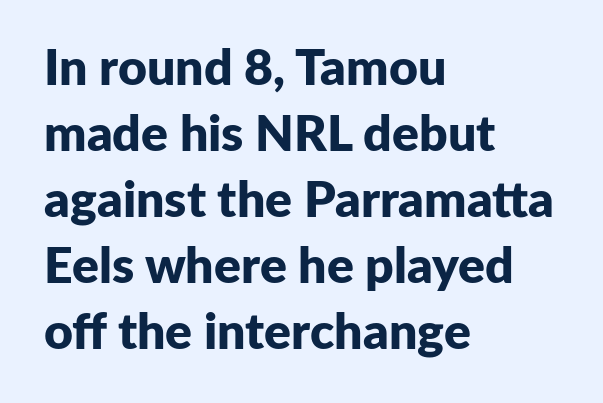
{"serif": "no", "italic": "no", "bold": "yes", "weight": "bold", "width": "normal", "stroke_contrast": "low", "x_height": "medium", "monospaced": "no", "underline": "no", "align": "left", "line_spacing": "normal", "line_spacing_ratio": 1.32, "letter_spacing": "normal", "letter_spacing_em": 0.0, "glyph_px": 50}
